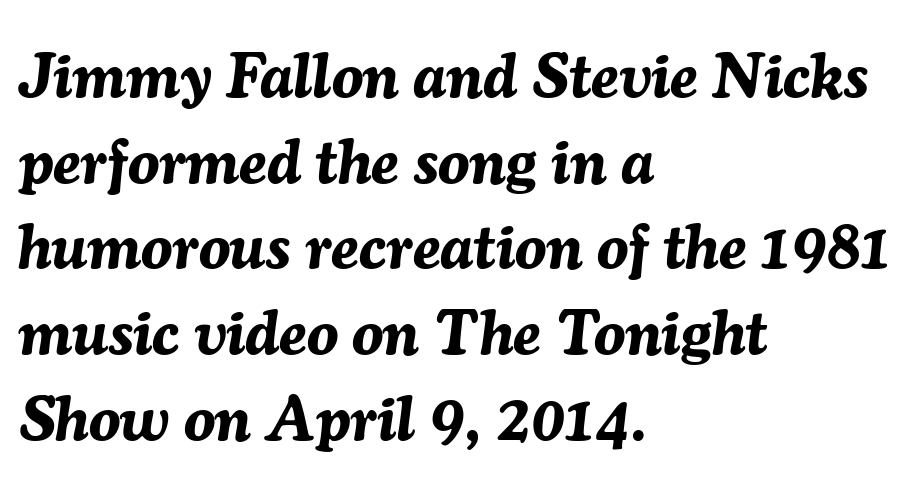
On the weight axis this lands at bold, roughly 700. Vertical spacing — default. Glance below the letters and you will spot only blank space. The line texture is even and compact thanks to regular tracking. Where is the straight margin? On the left. The face used here is proportionally spaced, like ordinary book or web type.
